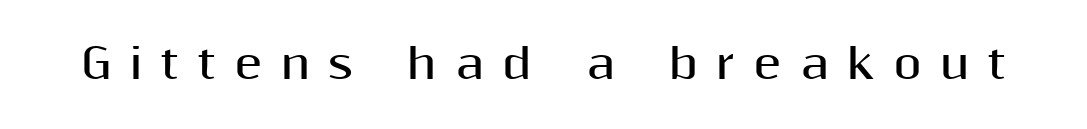
Q: Is the text bold? A: Yes.
Q: Is the text italic (slanted)? A: No, it is upright.
Q: Is the typeface a serif or a sans-serif typeface? A: Sans-serif.
Q: Is the text underlined? A: No.
Q: Is the spacing between letters normal or unusually wide? A: Unusually wide.
Q: Width (condensed, normal, or wide)? A: Normal.
Q: Stroke contrast? A: Medium.
Q: x-height? A: Medium.
Q: Monospaced? A: No.
